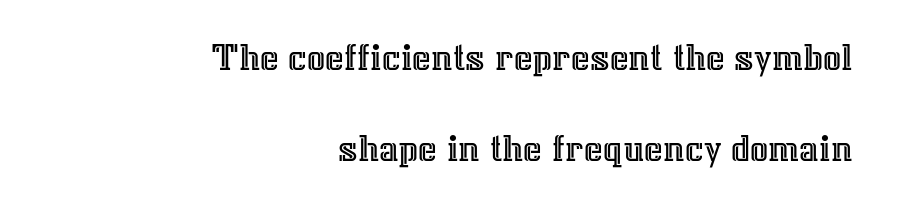
The image shows 40 px text type, upright; set right-aligned, loose line spacing (2.28x), normal letter spacing, not underlined; a medium x-height.
